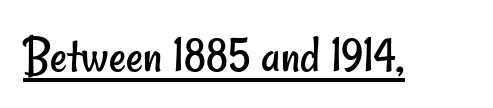
{"serif": "no", "bold": "no", "weight": "regular", "width": "condensed", "stroke_contrast": "low", "x_height": "small", "monospaced": "no", "underline": "yes", "letter_spacing": "normal", "letter_spacing_em": 0.0, "glyph_px": 53}
